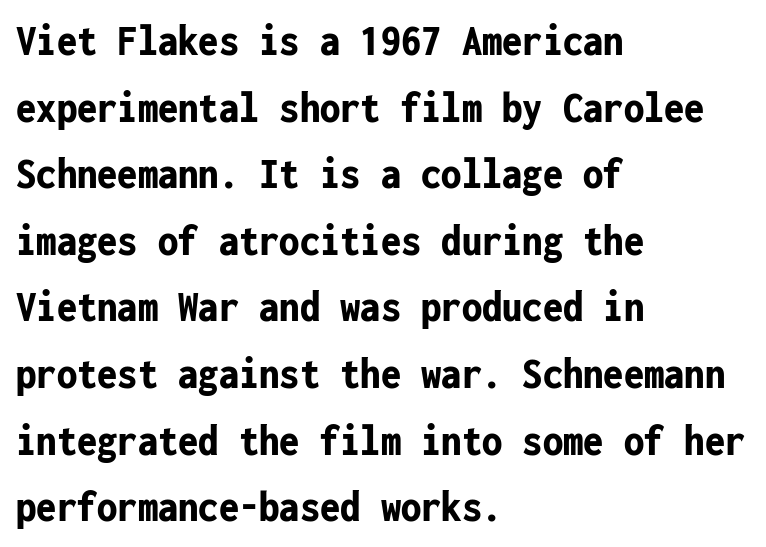
{"serif": "no", "italic": "no", "bold": "yes", "weight": "bold", "width": "condensed", "stroke_contrast": "low", "x_height": "medium", "monospaced": "yes", "underline": "no", "align": "left", "line_spacing": "normal", "line_spacing_ratio": 1.48, "letter_spacing": "normal", "letter_spacing_em": 0.0, "glyph_px": 45}
